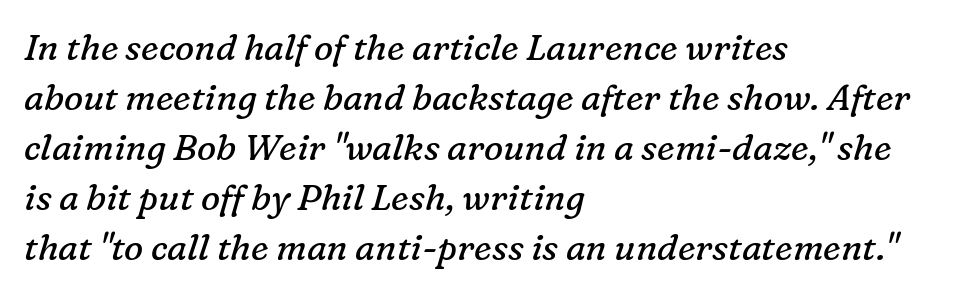
Q: Is the text bold? A: No.
Q: Is the text italic (slanted)? A: Yes, it leans right by about 16 degrees.
Q: Is the typeface a serif or a sans-serif typeface? A: Serif.
Q: Is the text underlined? A: No.
Q: How is the paragraph aligned? A: Left-aligned.
Q: Is the spacing between letters normal or unusually wide? A: Normal.
Q: Is the spacing between lines tight, normal or loose? A: Normal.
Q: Width (condensed, normal, or wide)? A: Normal.
Q: Stroke contrast? A: Low.
Q: x-height? A: Medium.
Q: Monospaced? A: No.
